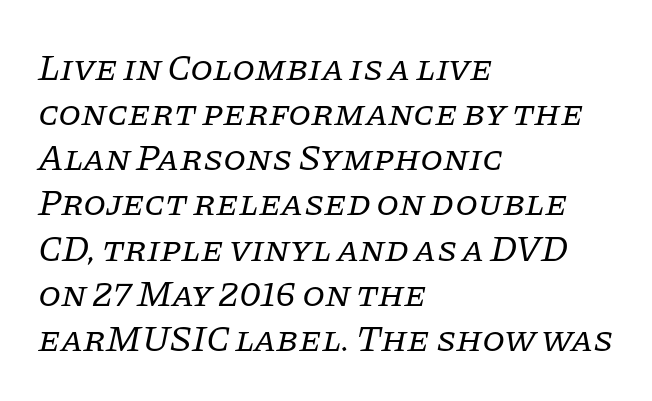
Q: Is the text bold? A: No.
Q: Is the text italic (slanted)? A: Yes, it leans right by about 11 degrees.
Q: Is the typeface a serif or a sans-serif typeface? A: Serif.
Q: Is the text underlined? A: No.
Q: How is the paragraph aligned? A: Left-aligned.
Q: Is the spacing between letters normal or unusually wide? A: Normal.
Q: Width (condensed, normal, or wide)? A: Normal.
Q: Stroke contrast? A: Low.
Q: x-height? A: Large.
Q: Monospaced? A: No.
